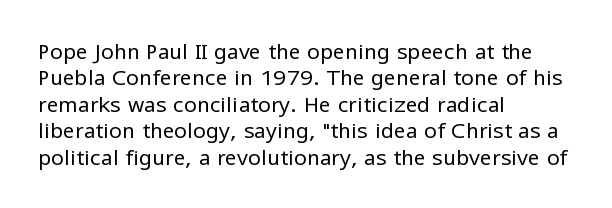
Q: Is the text bold? A: No.
Q: Is the text italic (slanted)? A: No, it is upright.
Q: Is the text underlined? A: No.
Q: How is the paragraph aligned? A: Left-aligned.
Q: Is the spacing between letters normal or unusually wide? A: Normal.
Q: Is the spacing between lines tight, normal or loose? A: Normal.
